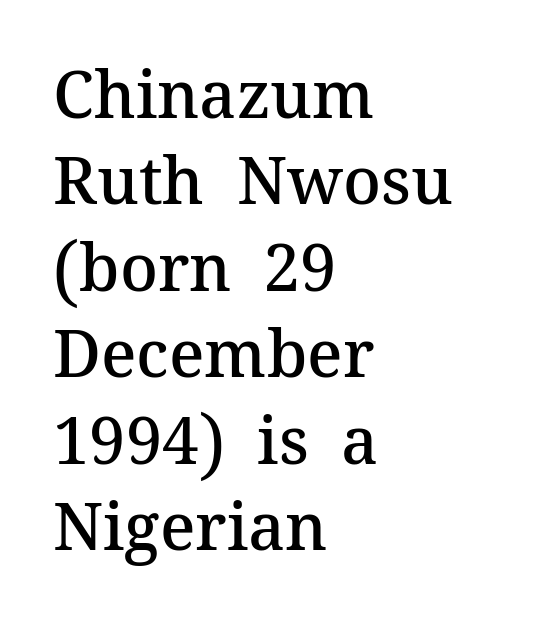
Standard letterfit; no display-style spreading of the glyphs. Each letter's strokes conclude with small projecting serifs. The typesetter chose a ragged-right arrangement here. Beneath every word, the page is bare. A typesetter would call this proportional, since set widths differ per character.
